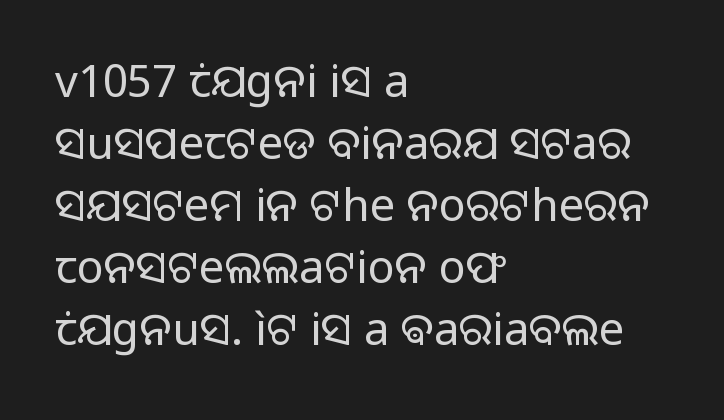
{"serif": "no", "italic": "no", "bold": "no", "weight": "regular", "width": "normal", "stroke_contrast": "low", "x_height": "medium", "monospaced": "no", "underline": "no", "align": "left", "line_spacing": "normal", "line_spacing_ratio": 1.38, "letter_spacing": "normal", "letter_spacing_em": 0.0, "glyph_px": 45}
